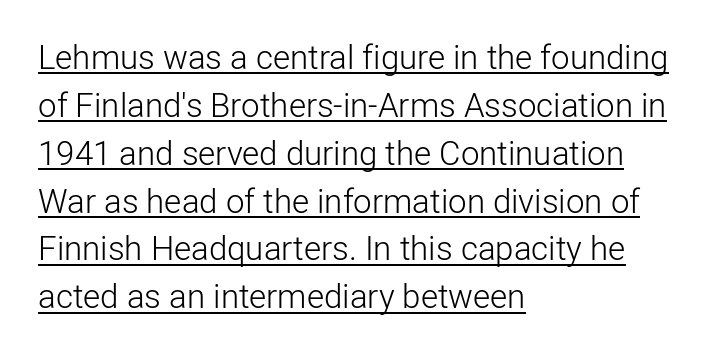
The image shows 33 px light sans-serif type, upright; set left-aligned, normal line spacing (1.45x), normal letter spacing, underlined; low stroke contrast and a medium x-height.
